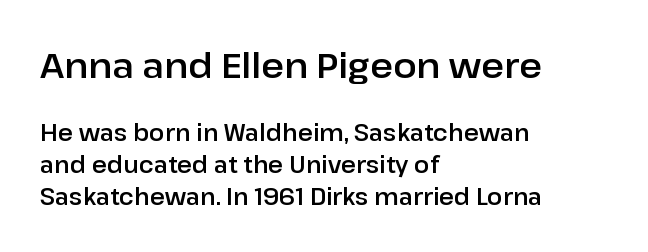
The image shows 35 px sans-serif type, upright; set left-aligned, normal line spacing (1.38x), normal letter spacing, not underlined; the first (top) block is 1.52x larger; low stroke contrast and a medium x-height.
